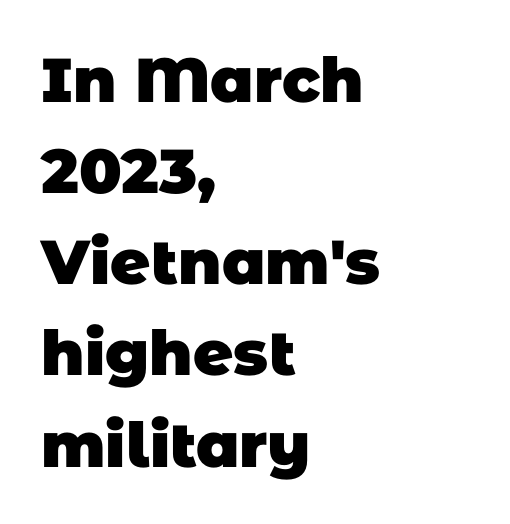
Does the type have serifs? No, each stem ends abruptly. A classic flush-left, rag-right setting is used for this passage. What's the leading like? Ordinary, nothing unusual. These lines keep a tight, regular rhythm from letter to letter. Type without underlining.
